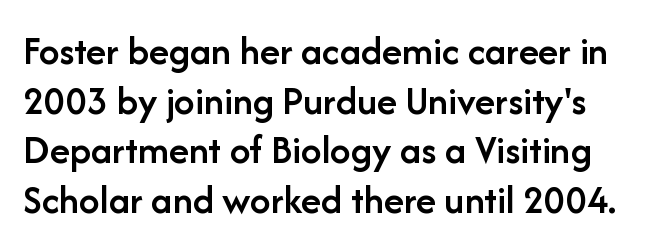
{"serif": "no", "italic": "no", "bold": "semi", "weight": "semibold", "width": "normal", "stroke_contrast": "low", "x_height": "medium", "monospaced": "no", "underline": "no", "line_spacing_ratio": 1.21, "letter_spacing": "normal", "letter_spacing_em": 0.0, "glyph_px": 41}
